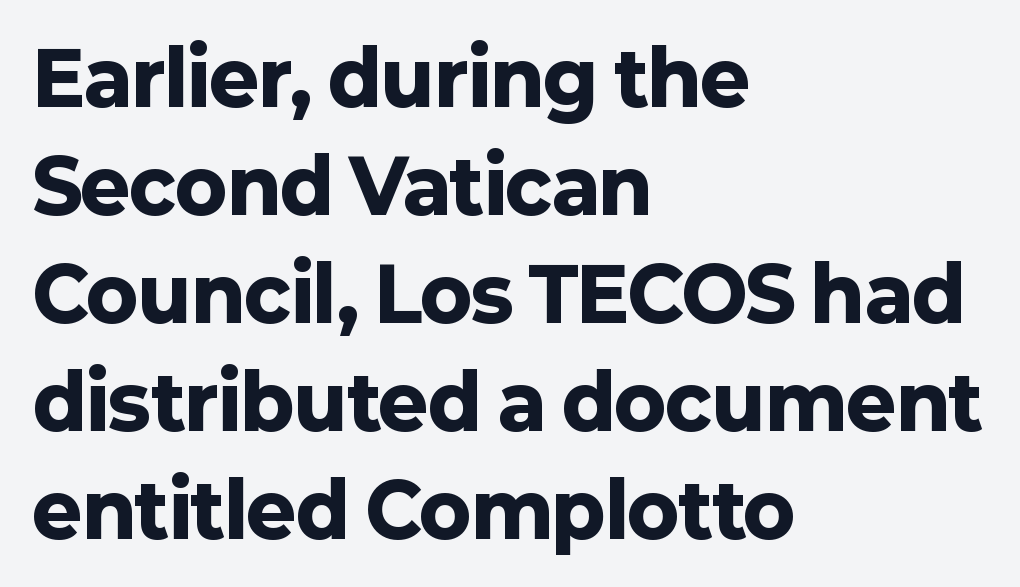
{"serif": "no", "italic": "no", "bold": "yes", "weight": "heavy", "width": "normal", "stroke_contrast": "low", "x_height": "medium", "monospaced": "no", "underline": "no", "align": "left", "line_spacing": "normal", "line_spacing_ratio": 1.44, "letter_spacing": "normal", "letter_spacing_em": 0.0, "glyph_px": 75}
